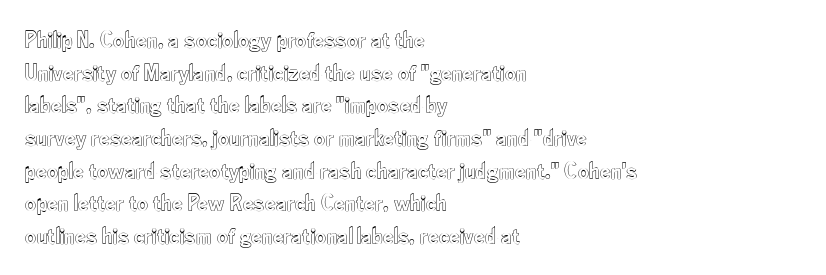
The vertical gap from one line to the next is medium. The rendering keeps characters at their native spacing. The axis of the letterforms is exactly vertical. Bare-footed words on every line. In CSS terms this would be text-align: left.
